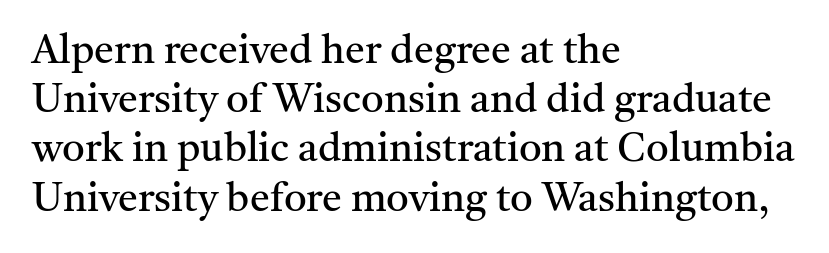
Q: Is the text bold? A: No.
Q: Is the text italic (slanted)? A: No, it is upright.
Q: Is the typeface a serif or a sans-serif typeface? A: Serif.
Q: Is the text underlined? A: No.
Q: How is the paragraph aligned? A: Left-aligned.
Q: Is the spacing between letters normal or unusually wide? A: Normal.
Q: Width (condensed, normal, or wide)? A: Normal.
Q: Stroke contrast? A: Medium.
Q: x-height? A: Medium.
Q: Monospaced? A: No.
